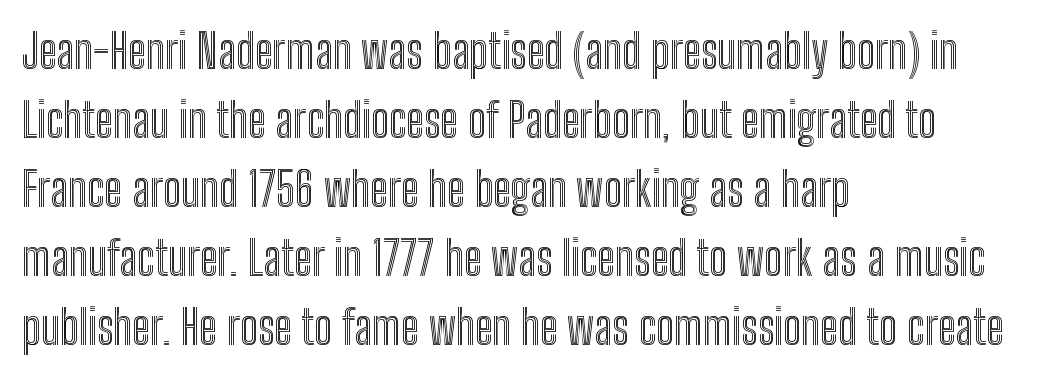
Q: Is the text italic (slanted)? A: No, it is upright.
Q: Is the text underlined? A: No.
Q: How is the paragraph aligned? A: Left-aligned.
Q: Is the spacing between letters normal or unusually wide? A: Normal.
Q: Is the spacing between lines tight, normal or loose? A: Normal.
Q: Width (condensed, normal, or wide)? A: Condensed.
Q: x-height? A: Medium.
Q: Monospaced? A: No.
